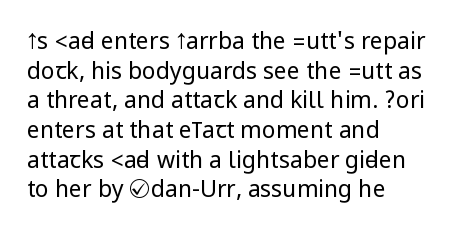
The image shows 23 px text type, upright; set left-aligned, normal line spacing (1.29x), normal letter spacing, not underlined.
